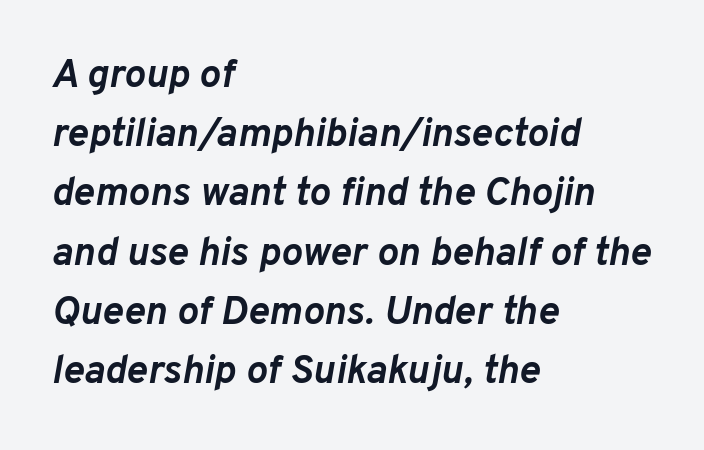
There's an unmistakable incline to the writing here. Each word holds together tightly as a unit, with standard inter-letter gaps. The paragraph has a hard left edge and a soft right edge. Notice how thick the strokes are: this is what a full bold looks like. Normally led — the rows are evenly, conventionally spaced. Letters rest on an invisible, unmarked baseline.
